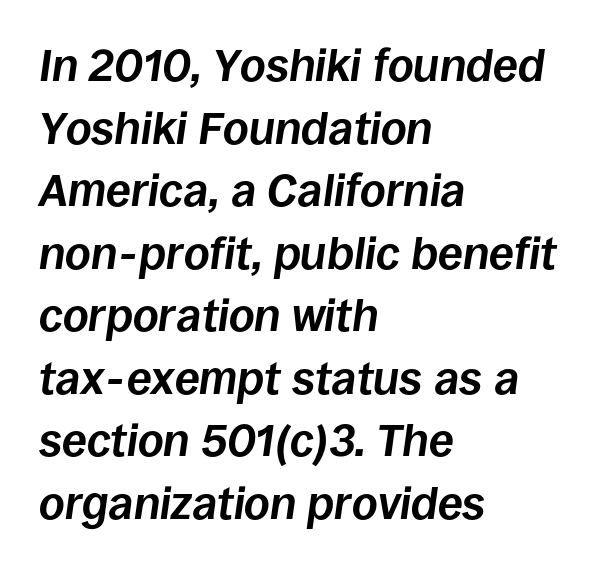
The image shows 45 px bold type, italic (leaning right); set left-aligned, normal line spacing (1.39x), normal letter spacing, not underlined; low stroke contrast and a large x-height.
